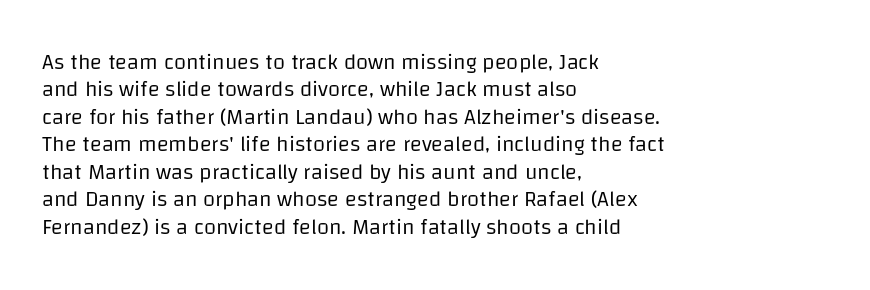
The image shows 22 px text type, upright; set left-aligned, normal line spacing (1.25x), normal letter spacing, not underlined.
